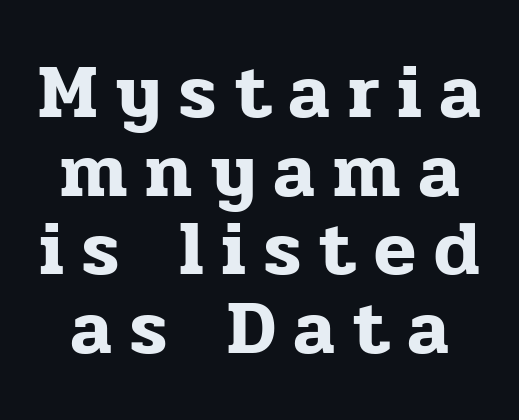
Leading is clearly below the norm, producing a dense column. You could not count columns in this text — the font is proportionally spaced. These lines have a slow, spaced-out rhythm from letter to letter. Designer's note — italics off, roman on.
